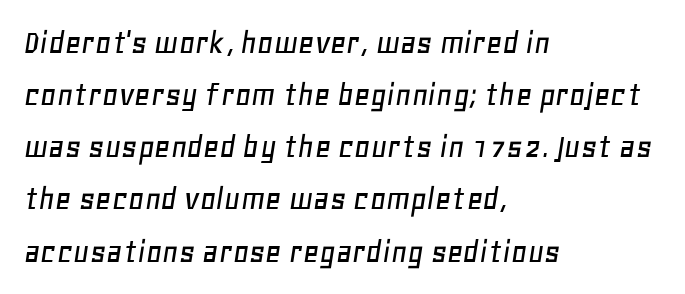
{"italic": "yes", "lean": "right", "slant_degrees": 11, "width": "normal", "stroke_contrast": "low", "x_height": "large", "monospaced": "no", "underline": "no", "align": "left", "line_spacing": "normal", "line_spacing_ratio": 1.49, "letter_spacing": "normal", "letter_spacing_em": 0.0, "glyph_px": 35}
